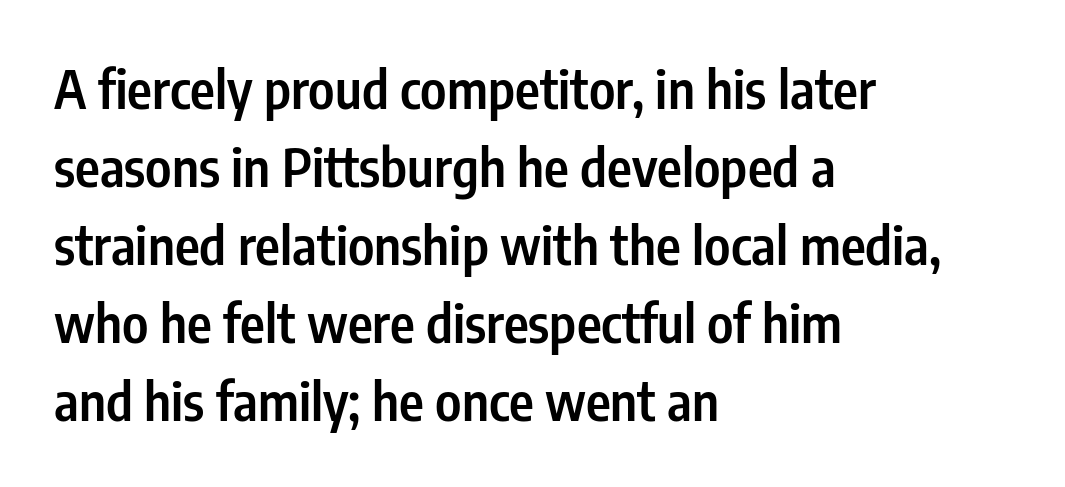
This sample has the flowing, uneven cadence of proportional lettering. What's the leading like? Ordinary, nothing unusual. Descenders hang freely into open space. Observe the ordinary spacing: letters are neighbours, not strangers.
